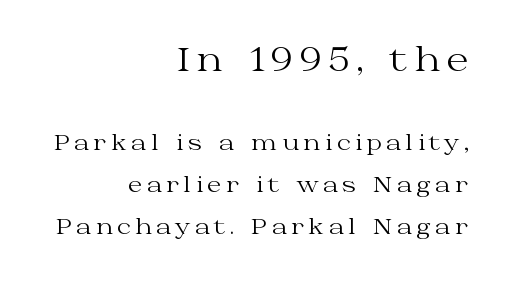
Clear beneath every line of the passage. The passage shown is typeset with a serif family. These glyphs show unthickened strokes, regular width or finer. When letters stand straight like this, we call the style roman or upright. This block would shrink considerably if given ordinary leading; it's expanded now. Observe the wide spacing: letters keep a clear distance from each other.
